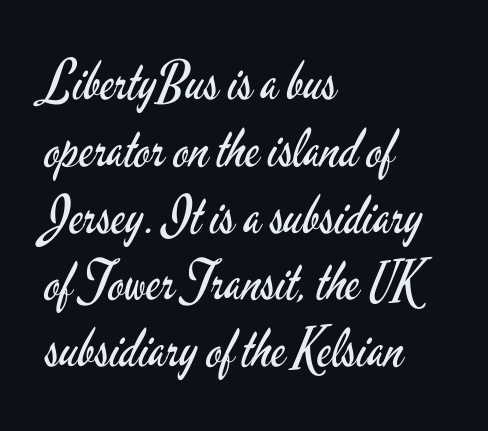
The designer went with a sans here, leaving each stem footless. Any mark beneath the type? The region is blank. This sample has the flowing, uneven cadence of proportional lettering. The passage is arranged the way most books set body copy — flush left. You could call the tracking neutral — neither tight nor loose.
